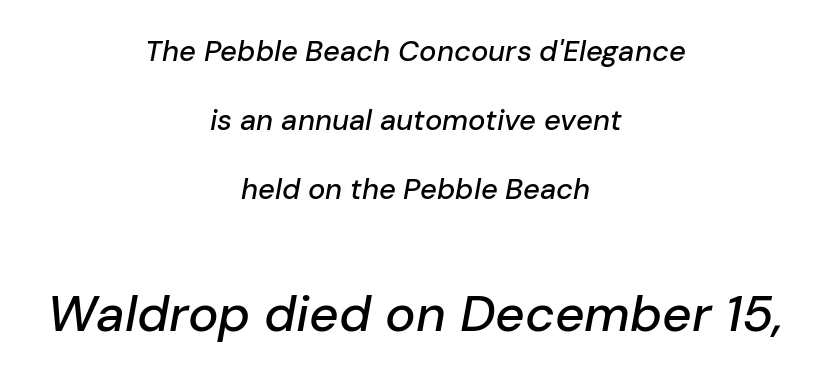
Q: Is the text italic (slanted)? A: Yes, it leans right by about 10 degrees.
Q: Is the text underlined? A: No.
Q: How is the paragraph aligned? A: Centered.
Q: Is the spacing between letters normal or unusually wide? A: Normal.
Q: Is the spacing between lines tight, normal or loose? A: Loose.
Q: Which block of text is set in a larger size, the first (top) or the second (bottom)? A: The second (bottom) one.
Q: Width (condensed, normal, or wide)? A: Normal.
Q: Stroke contrast? A: Low.
Q: x-height? A: Medium.
Q: Monospaced? A: No.
